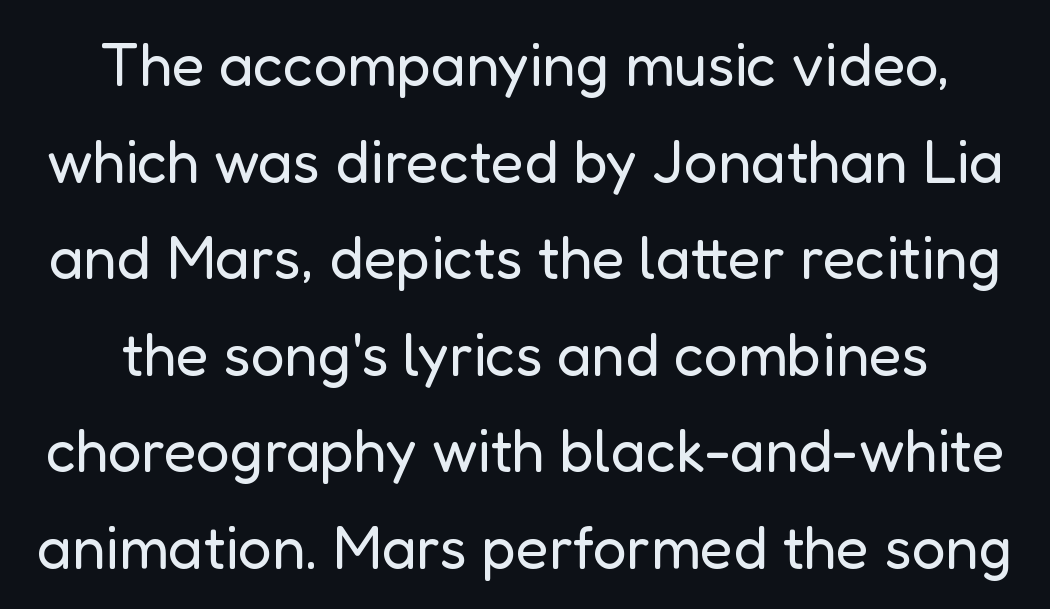
A clean baseline with only descenders dipping below it. Counters stay open thanks to moderate or lighter strokes. The letters stand upright; this is a roman face. Regarding serifs, this sample does without them. Character widths vary here, with narrow letters taking less room than wide ones. Leading: standard.
